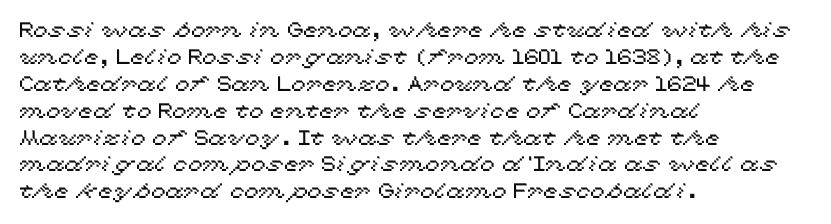
{"underline": "no", "align": "left", "line_spacing": "normal", "line_spacing_ratio": 1.28, "letter_spacing": "normal", "letter_spacing_em": 0.0, "glyph_px": 21}
